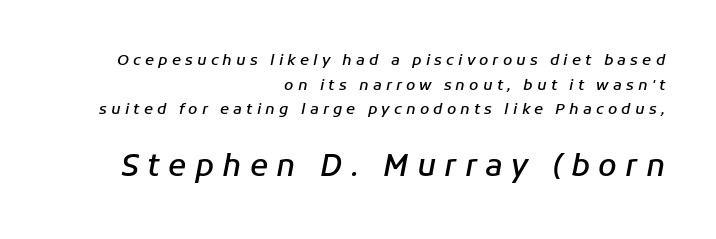
The image shows 30 px semibold type, italic (leaning right); set right-aligned, normal line spacing (1.64x), unusually wide letter spacing (+0.28 em), not underlined; the second (bottom) block is 2.0x larger; low stroke contrast and a medium x-height.
